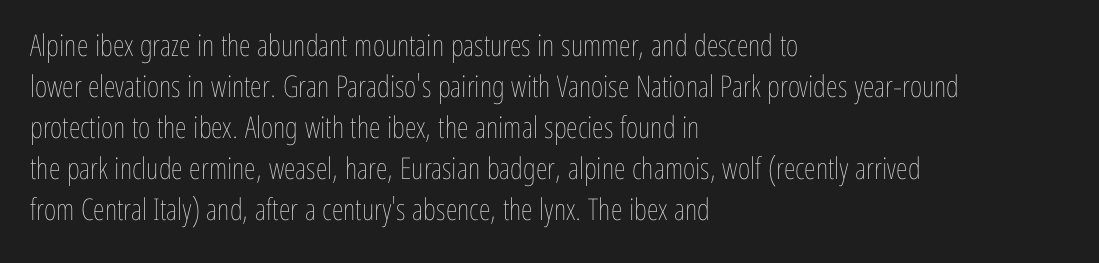
{"italic": "no", "bold": "no", "weight": "thin", "width": "condensed", "stroke_contrast": "low", "x_height": "medium", "monospaced": "no", "underline": "no", "align": "left", "line_spacing": "normal", "line_spacing_ratio": 1.37, "letter_spacing": "normal", "letter_spacing_em": 0.0, "glyph_px": 30}
